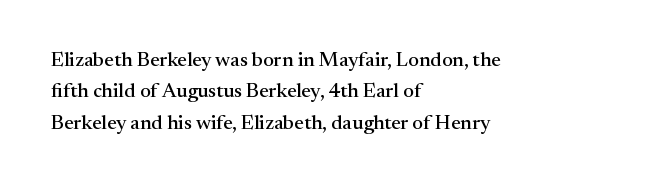
The image shows 20 px text type, upright; set left-aligned, normal line spacing (1.57x), normal letter spacing, not underlined.
